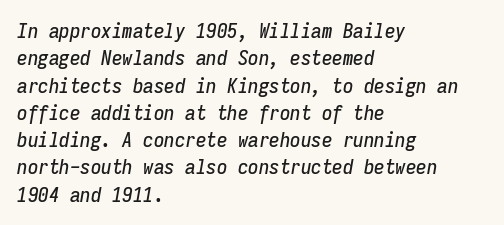
Q: Is the text italic (slanted)? A: Yes, it leans right by about 9 degrees.
Q: Is the text underlined? A: No.
Q: How is the paragraph aligned? A: Left-aligned.
Q: Is the spacing between letters normal or unusually wide? A: Normal.
Q: Is the spacing between lines tight, normal or loose? A: Normal.
